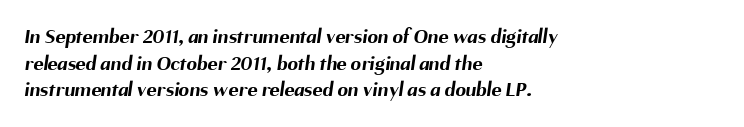
The image shows 21 px bold type; set left-aligned, normal line spacing (1.27x), normal letter spacing, not underlined.
